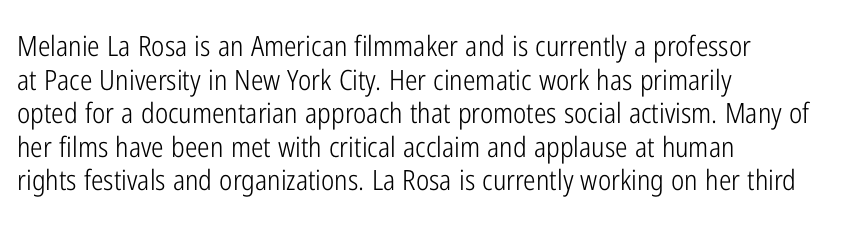
The image shows 28 px light, condensed sans-serif type, upright; set left-aligned, line spacing 1.2x, normal letter spacing, not underlined; low stroke contrast and a medium x-height.
